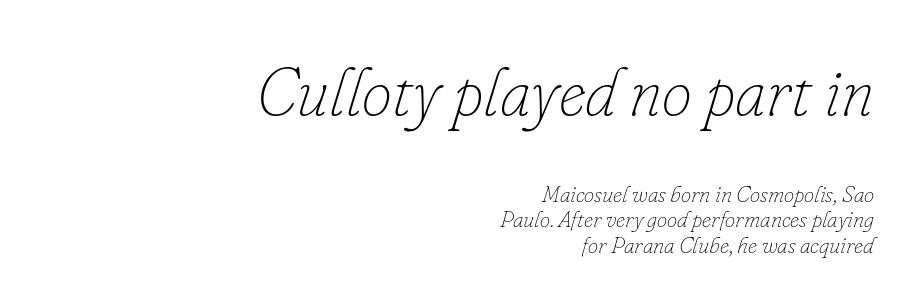
{"italic": "yes", "lean": "right", "slant_degrees": 16, "bold": "no", "weight": "thin", "width": "normal", "stroke_contrast": "low", "x_height": "small", "monospaced": "no", "underline": "no", "align": "right", "line_spacing": "tight", "line_spacing_ratio": 1.12, "letter_spacing": "normal", "letter_spacing_em": 0.0, "larger_block": "first", "size_ratio": 2.96, "glyph_px": 68}
